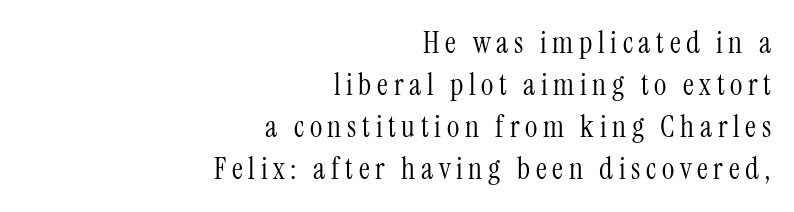
The image shows 30 px light, condensed serif type, upright; set right-aligned, normal line spacing (1.4x), not underlined; medium stroke contrast and a medium x-height.
